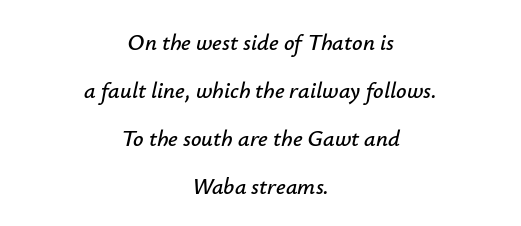
The image shows 23 px text type, italic (leaning right); set centered, loose line spacing (2.08x), normal letter spacing, not underlined.
